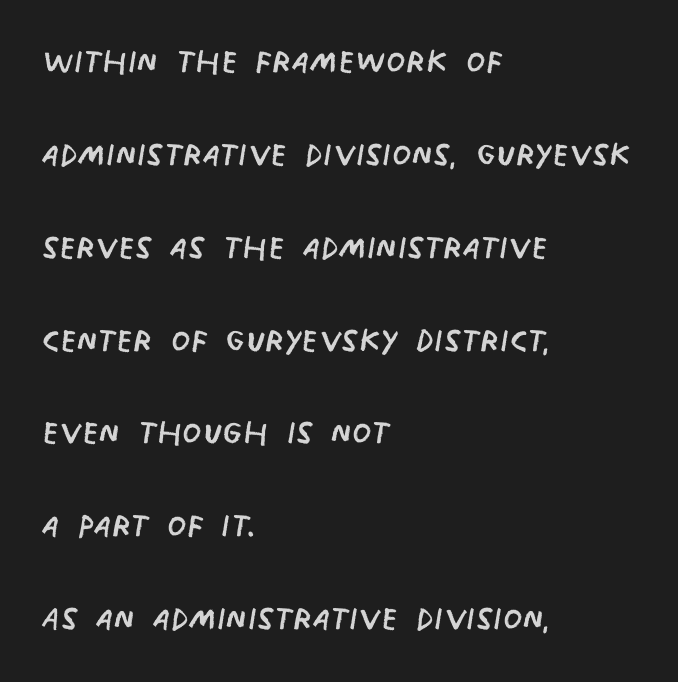
The image shows 44 px regular-weight, condensed sans-serif type; set left-aligned, loose line spacing (2.11x), normal letter spacing, not underlined; low stroke contrast and a large x-height.
